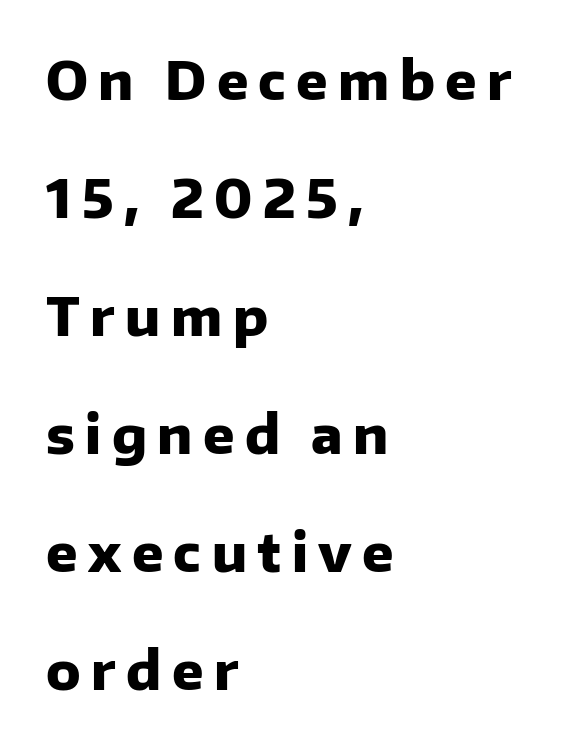
The image shows 52 px heavy sans-serif type, upright; set left-aligned, loose line spacing (2.27x), unusually wide letter spacing (+0.2 em), not underlined; low stroke contrast and a medium x-height.
